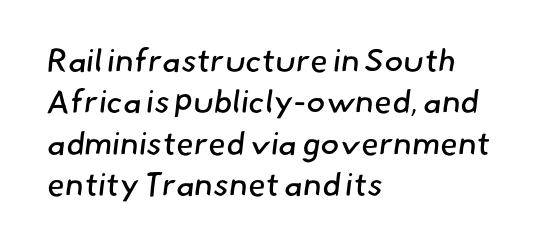
The image shows 32 px regular-weight sans-serif type; set left-aligned, normal line spacing (1.29x), normal letter spacing, not underlined; low stroke contrast and a small x-height.
